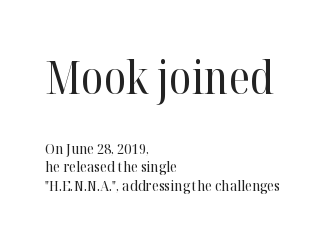
The image shows 45 px regular-weight serif type, upright; set left-aligned, line spacing 1.24x, normal letter spacing, not underlined; the first (top) block is 3.0x larger; high stroke contrast and a medium x-height.
